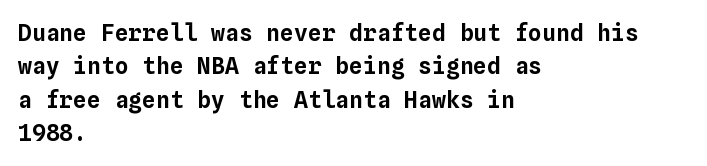
Q: Is the text italic (slanted)? A: No, it is upright.
Q: Is the text underlined? A: No.
Q: How is the paragraph aligned? A: Left-aligned.
Q: Is the spacing between letters normal or unusually wide? A: Normal.
Q: Is the spacing between lines tight, normal or loose? A: Normal.
